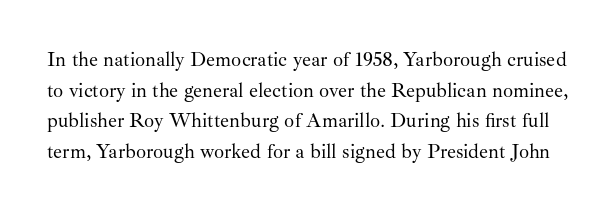
The image shows 20 px text type, upright; set normal line spacing (1.53x), normal letter spacing, not underlined.
